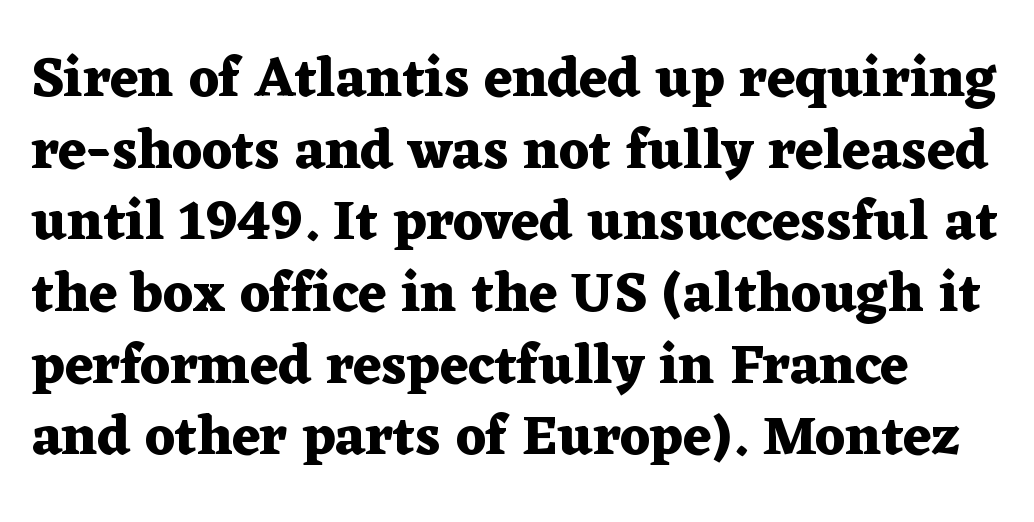
Q: Is the text bold? A: Yes.
Q: Is the text italic (slanted)? A: No, it is upright.
Q: Is the typeface a serif or a sans-serif typeface? A: Serif.
Q: Is the text underlined? A: No.
Q: Is the spacing between letters normal or unusually wide? A: Normal.
Q: Is the spacing between lines tight, normal or loose? A: Normal.
Q: Width (condensed, normal, or wide)? A: Wide.
Q: Stroke contrast? A: Medium.
Q: x-height? A: Medium.
Q: Monospaced? A: No.
